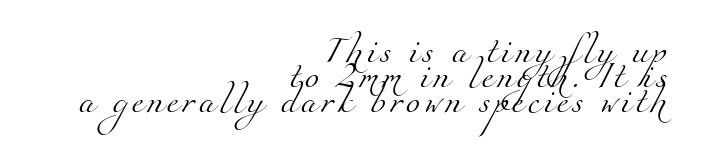
The area under the type is left untouched. If you measured baseline to baseline, you'd find a short distance. Vertical stems look standard width or narrower in stroke. Alignment: flush right.
